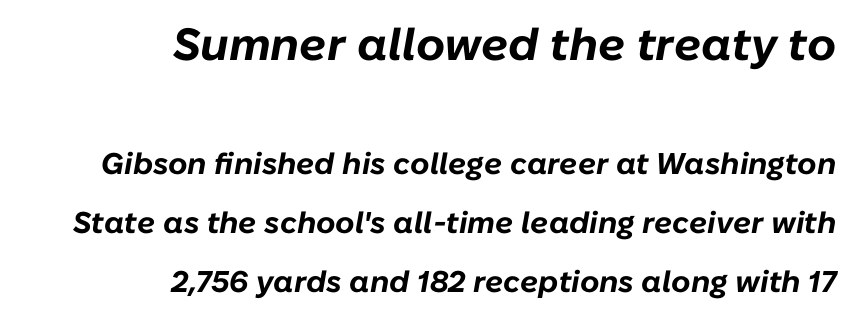
{"italic": "yes", "lean": "right", "slant_degrees": 10, "bold": "yes", "weight": "bold", "width": "normal", "stroke_contrast": "low", "x_height": "medium", "monospaced": "no", "underline": "no", "align": "right", "line_spacing": "loose", "line_spacing_ratio": 1.97, "letter_spacing": "normal", "letter_spacing_em": 0.0, "larger_block": "first", "size_ratio": 1.5, "glyph_px": 45}
